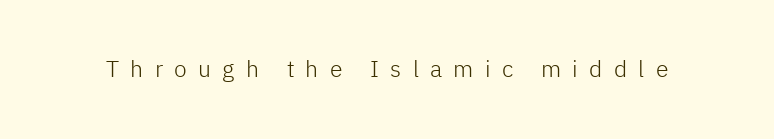
The image shows 23 px text type, upright; set unusually wide letter spacing (+0.49 em), not underlined.
